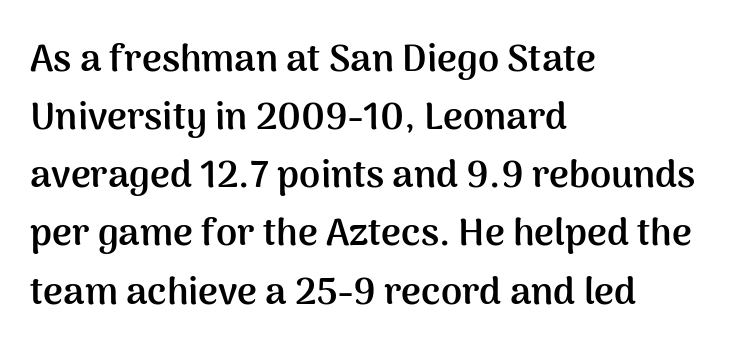
The image shows 38 px semibold sans-serif type, upright; set left-aligned, normal line spacing (1.53x), normal letter spacing, not underlined; medium stroke contrast and a medium x-height.
